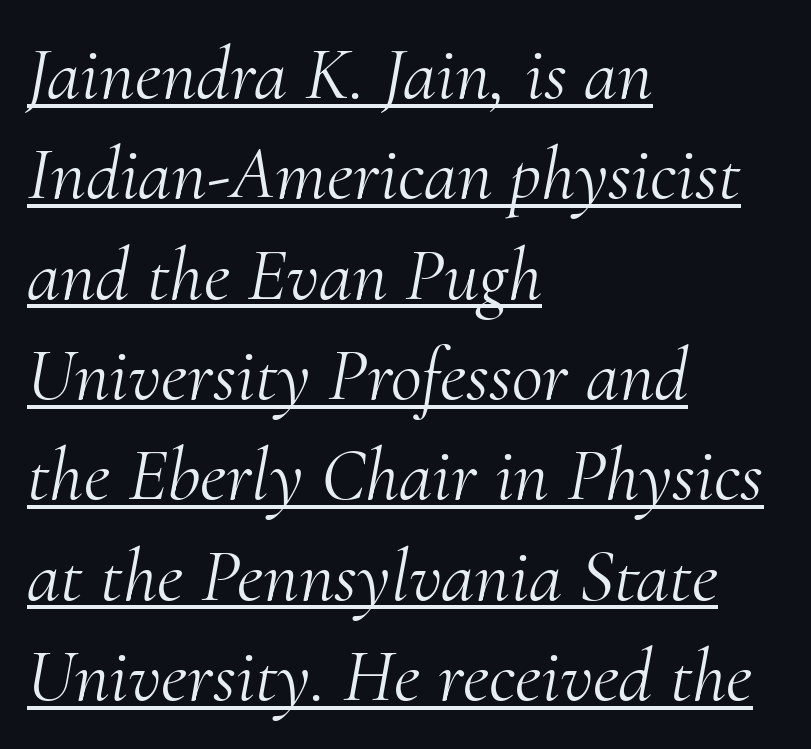
{"serif": "yes", "italic": "yes", "lean": "right", "slant_degrees": 10, "bold": "no", "weight": "light", "width": "normal", "stroke_contrast": "medium", "x_height": "small", "monospaced": "no", "underline": "yes", "align": "left", "line_spacing": "normal", "line_spacing_ratio": 1.32, "letter_spacing": "normal", "letter_spacing_em": 0.0, "glyph_px": 76}
